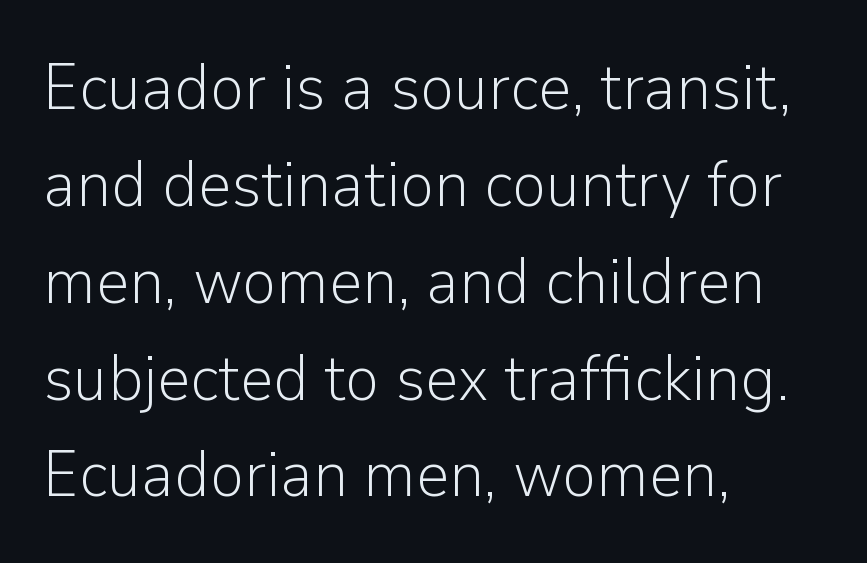
{"serif": "no", "italic": "no", "bold": "no", "weight": "light", "width": "normal", "stroke_contrast": "low", "x_height": "medium", "monospaced": "no", "underline": "no", "align": "left", "line_spacing": "normal", "line_spacing_ratio": 1.49, "letter_spacing": "normal", "letter_spacing_em": 0.0, "glyph_px": 65}
